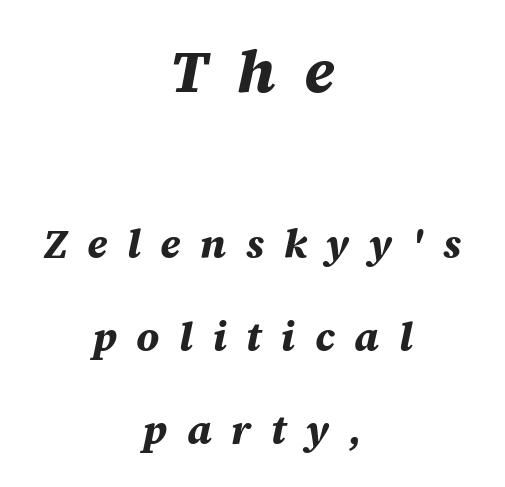
{"italic": "yes", "lean": "right", "slant_degrees": 12, "bold": "yes", "weight": "bold", "width": "normal", "stroke_contrast": "medium", "x_height": "large", "monospaced": "no", "underline": "no", "align": "center", "line_spacing": "loose", "line_spacing_ratio": 2.32, "letter_spacing": "wide", "letter_spacing_em": 0.49, "larger_block": "first", "size_ratio": 1.5, "glyph_px": 60}
